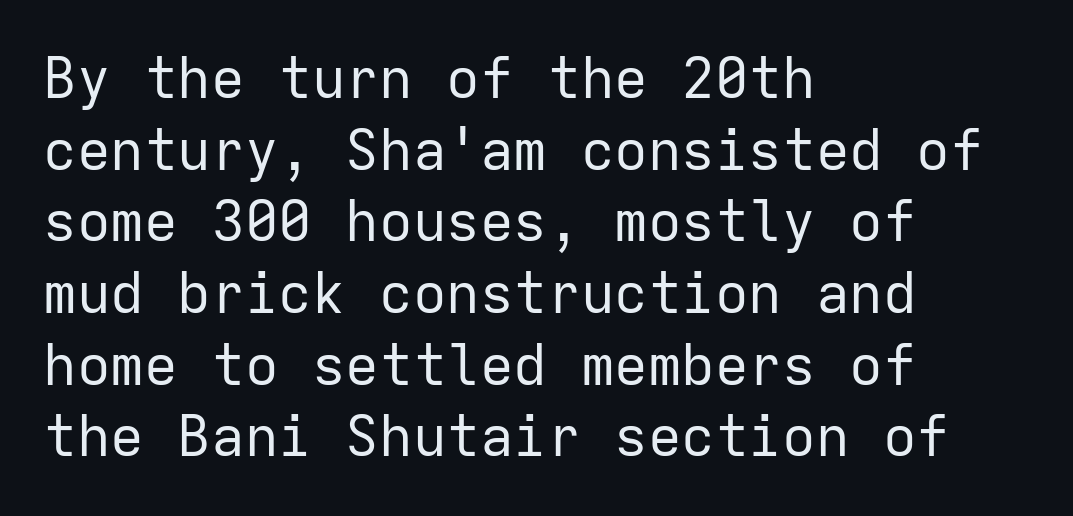
The rendering uses typewriter-style spacing with identical character cells. A student would call this left alignment; a typographer would say flush left, rag right. Each word holds together tightly as a unit, with standard inter-letter gaps. When letters stand straight like this, we call the style roman or upright. No heavy texture on the line: the type isn't bold. Has an underline been added? It has not.
